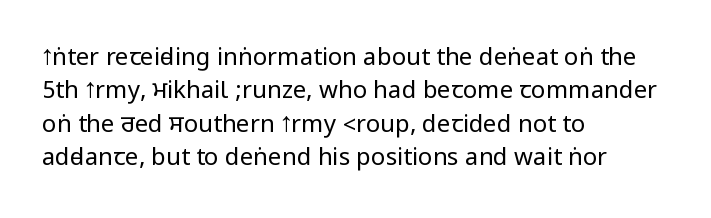
Q: Is the text bold? A: No.
Q: Is the text italic (slanted)? A: No, it is upright.
Q: Is the text underlined? A: No.
Q: How is the paragraph aligned? A: Left-aligned.
Q: Is the spacing between letters normal or unusually wide? A: Normal.
Q: Is the spacing between lines tight, normal or loose? A: Normal.
